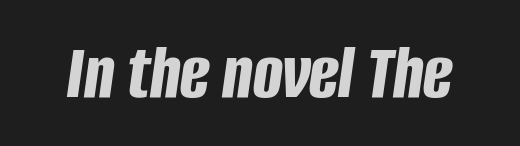
{"italic": "yes", "lean": "right", "slant_degrees": 8, "bold": "yes", "weight": "bold", "width": "condensed", "stroke_contrast": "low", "x_height": "large", "monospaced": "no", "underline": "no", "letter_spacing": "normal", "letter_spacing_em": 0.0, "glyph_px": 79}
